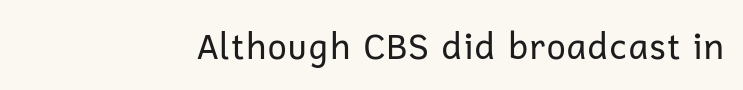
{"serif": "no", "italic": "no", "bold": "no", "weight": "regular", "width": "normal", "stroke_contrast": "low", "x_height": "medium", "monospaced": "no", "underline": "no", "align": "right", "letter_spacing": "normal", "letter_spacing_em": 0.0, "glyph_px": 35}
